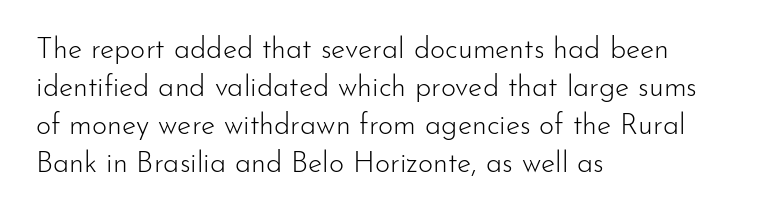
Q: Is the text bold? A: No.
Q: Is the text italic (slanted)? A: No, it is upright.
Q: Is the typeface a serif or a sans-serif typeface? A: Sans-serif.
Q: Is the text underlined? A: No.
Q: How is the paragraph aligned? A: Left-aligned.
Q: Is the spacing between letters normal or unusually wide? A: Normal.
Q: Is the spacing between lines tight, normal or loose? A: Normal.
Q: Width (condensed, normal, or wide)? A: Normal.
Q: Stroke contrast? A: Low.
Q: x-height? A: Small.
Q: Monospaced? A: No.
